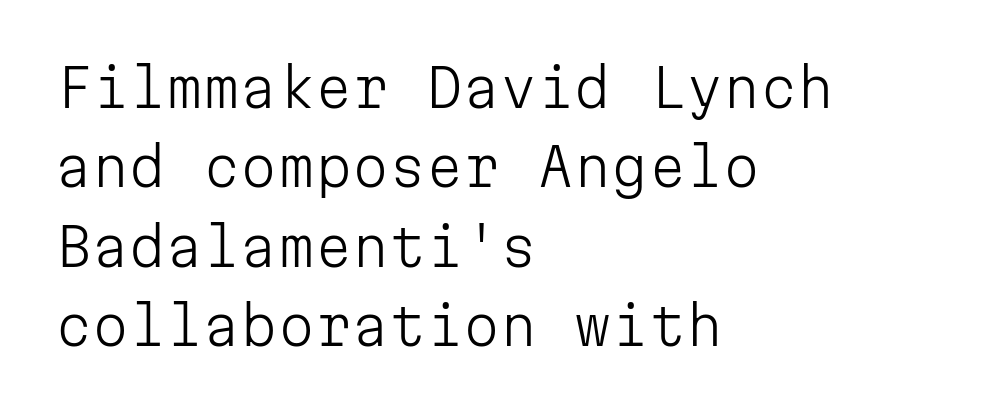
{"serif": "no", "italic": "no", "bold": "no", "weight": "light", "width": "normal", "stroke_contrast": "low", "x_height": "medium", "monospaced": "yes", "underline": "no", "align": "left", "line_spacing": "normal", "line_spacing_ratio": 1.5, "letter_spacing": "normal", "letter_spacing_em": 0.0, "glyph_px": 53}
